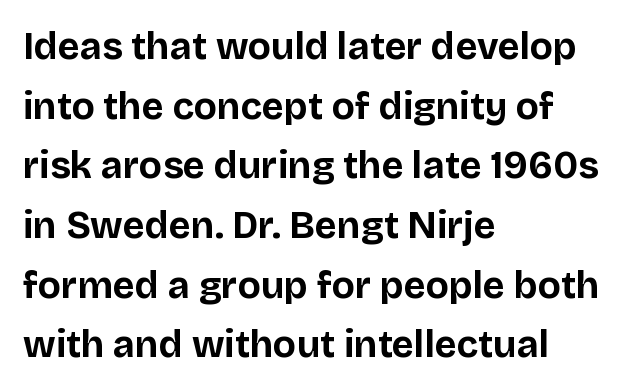
{"serif": "no", "italic": "no", "bold": "yes", "weight": "bold", "width": "normal", "stroke_contrast": "low", "x_height": "large", "monospaced": "no", "underline": "no", "align": "left", "line_spacing": "normal", "line_spacing_ratio": 1.57, "letter_spacing": "normal", "letter_spacing_em": 0.0, "glyph_px": 38}
